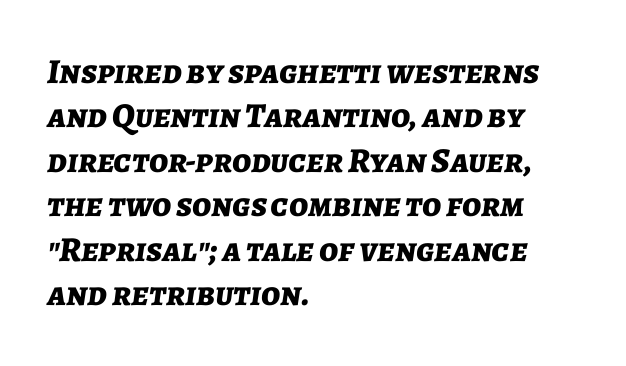
{"italic": "yes", "lean": "right", "slant_degrees": 7, "bold": "yes", "weight": "bold", "width": "normal", "stroke_contrast": "low", "x_height": "medium", "monospaced": "no", "underline": "no", "align": "left", "line_spacing": "normal", "line_spacing_ratio": 1.27, "letter_spacing": "normal", "letter_spacing_em": 0.0, "glyph_px": 35}
